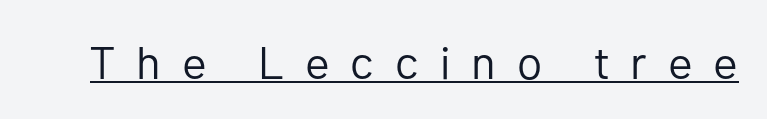
The image shows 46 px regular-weight sans-serif type, upright; set unusually wide letter spacing (+0.46 em), underlined; low stroke contrast and a medium x-height.
